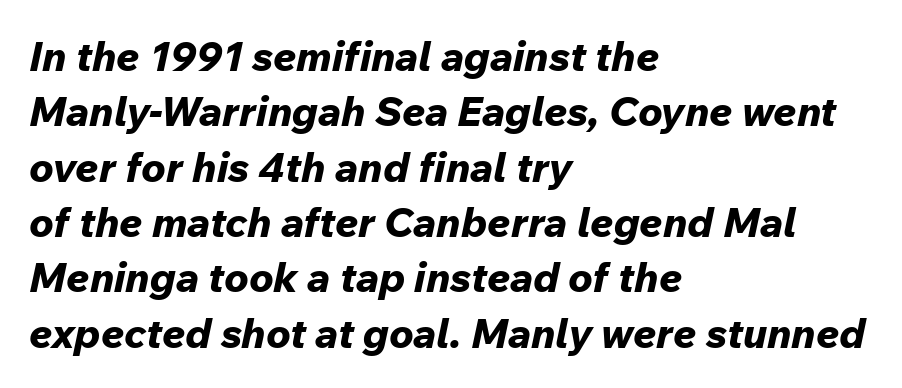
Q: Is the text bold? A: Yes.
Q: Is the text italic (slanted)? A: Yes, it leans right by about 12 degrees.
Q: Is the text underlined? A: No.
Q: How is the paragraph aligned? A: Left-aligned.
Q: Is the spacing between letters normal or unusually wide? A: Normal.
Q: Is the spacing between lines tight, normal or loose? A: Normal.
Q: Width (condensed, normal, or wide)? A: Normal.
Q: Stroke contrast? A: Low.
Q: x-height? A: Medium.
Q: Monospaced? A: No.
